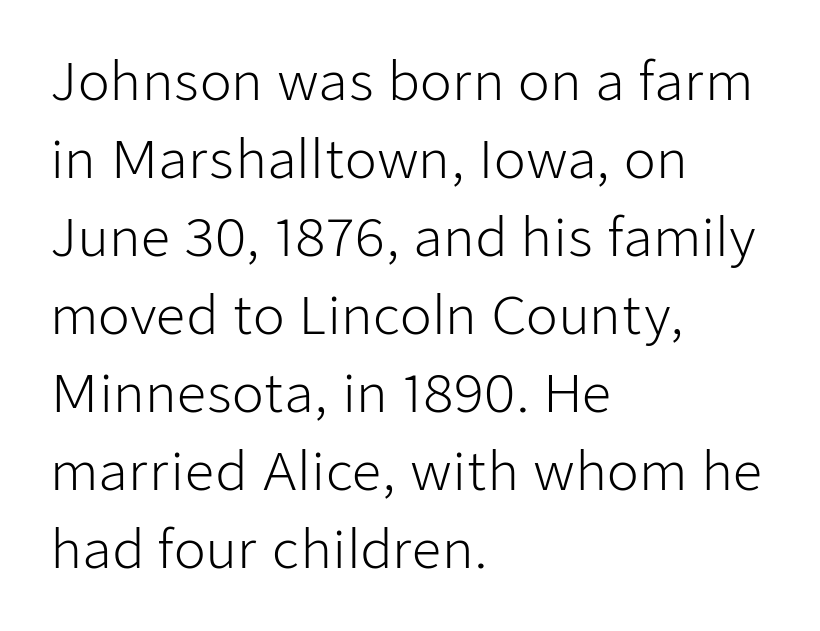
{"serif": "no", "italic": "no", "bold": "no", "weight": "light", "width": "normal", "stroke_contrast": "low", "x_height": "medium", "monospaced": "no", "underline": "no", "align": "left", "line_spacing": "normal", "line_spacing_ratio": 1.5, "letter_spacing": "normal", "letter_spacing_em": 0.0, "glyph_px": 52}
